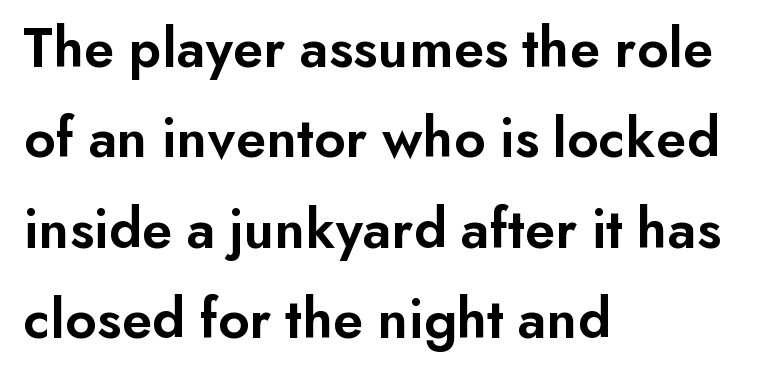
Rendered with straight, roman letterforms. Each word holds together tightly as a unit, with standard inter-letter gaps. Is the block centered? No — it sits flush against the left margin. Rows of type keep a routine distance in the vertical direction.
